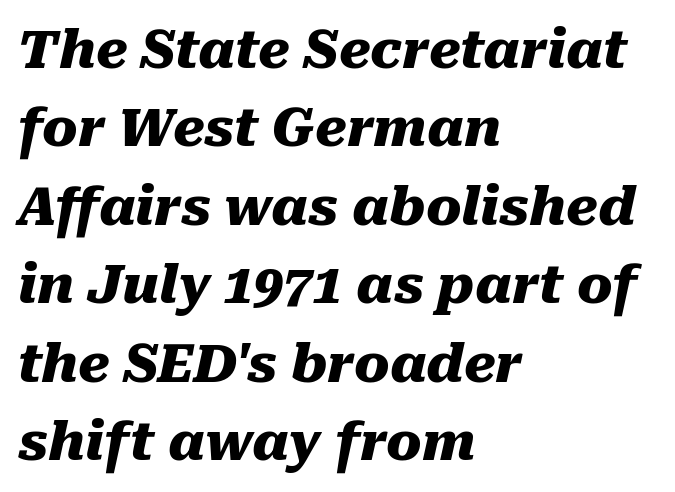
{"italic": "yes", "lean": "right", "slant_degrees": 10, "bold": "yes", "weight": "heavy", "width": "normal", "stroke_contrast": "medium", "x_height": "medium", "monospaced": "no", "underline": "no", "align": "left", "line_spacing": "normal", "line_spacing_ratio": 1.48, "letter_spacing": "normal", "letter_spacing_em": 0.0, "glyph_px": 53}
